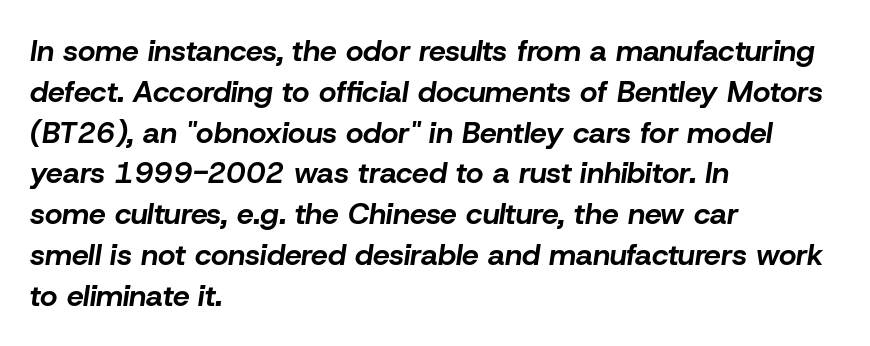
Caption: bold face, heavy strokes. Vertically, the passage feels balanced, rows spaced as you'd expect. Line starts are locked; line ends wander. This sample has the flowing, uneven cadence of proportional lettering. A bare baseline throughout the passage. The specimen reads as italic at a glance.
